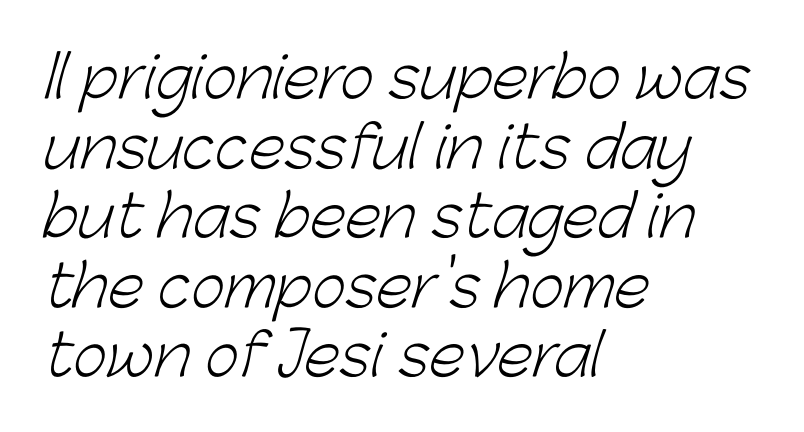
The image shows 58 px light sans-serif type; set left-aligned, line spacing 1.2x, normal letter spacing, not underlined; low stroke contrast and a medium x-height.
